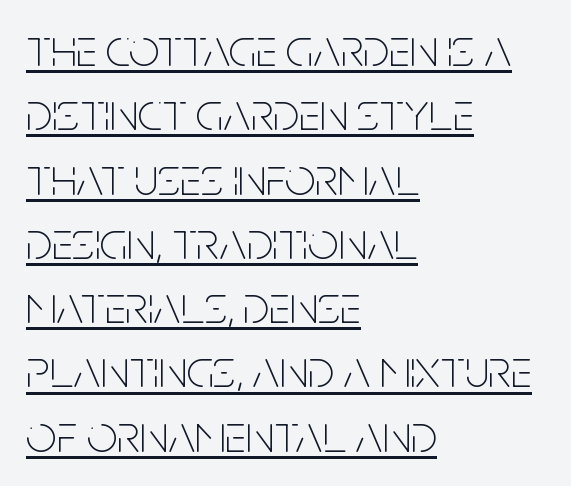
{"serif": "no", "italic": "no", "bold": "no", "weight": "thin", "width": "condensed", "stroke_contrast": "low", "x_height": "large", "monospaced": "no", "underline": "yes", "align": "left", "line_spacing_ratio": 1.19, "letter_spacing": "normal", "letter_spacing_em": 0.0, "glyph_px": 54}
